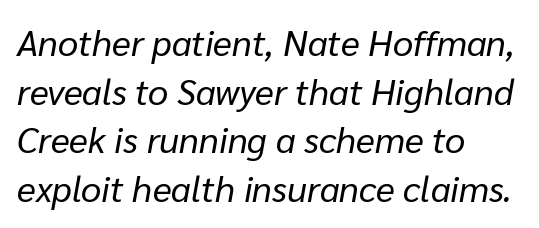
{"italic": "yes", "lean": "right", "slant_degrees": 10, "bold": "no", "weight": "regular", "width": "normal", "stroke_contrast": "low", "x_height": "medium", "monospaced": "no", "underline": "no", "align": "left", "line_spacing": "normal", "line_spacing_ratio": 1.35, "letter_spacing": "normal", "letter_spacing_em": 0.0, "glyph_px": 36}
